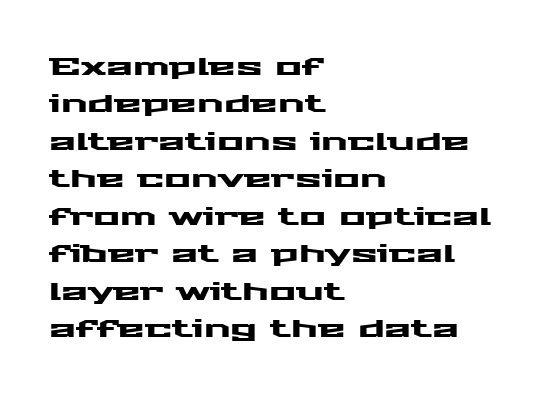
The image shows 25 px text type, upright; set left-aligned, normal line spacing (1.5x), normal letter spacing, not underlined.
